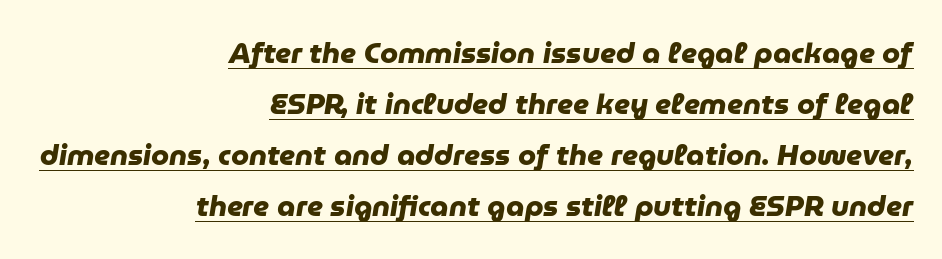
Q: Is the text bold? A: Yes.
Q: Is the typeface a serif or a sans-serif typeface? A: Sans-serif.
Q: Is the text underlined? A: Yes.
Q: How is the paragraph aligned? A: Right-aligned.
Q: Is the spacing between letters normal or unusually wide? A: Normal.
Q: Width (condensed, normal, or wide)? A: Normal.
Q: Stroke contrast? A: Low.
Q: x-height? A: Medium.
Q: Monospaced? A: No.
